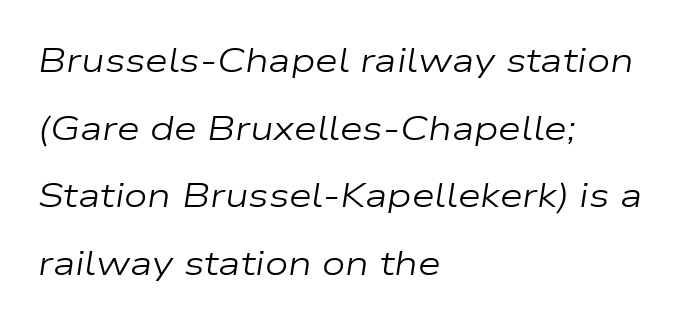
{"italic": "yes", "lean": "right", "slant_degrees": 9, "bold": "no", "weight": "regular", "width": "wide", "stroke_contrast": "low", "x_height": "medium", "monospaced": "no", "underline": "no", "align": "left", "line_spacing": "loose", "line_spacing_ratio": 2.05, "letter_spacing": "normal", "letter_spacing_em": 0.0, "glyph_px": 33}
